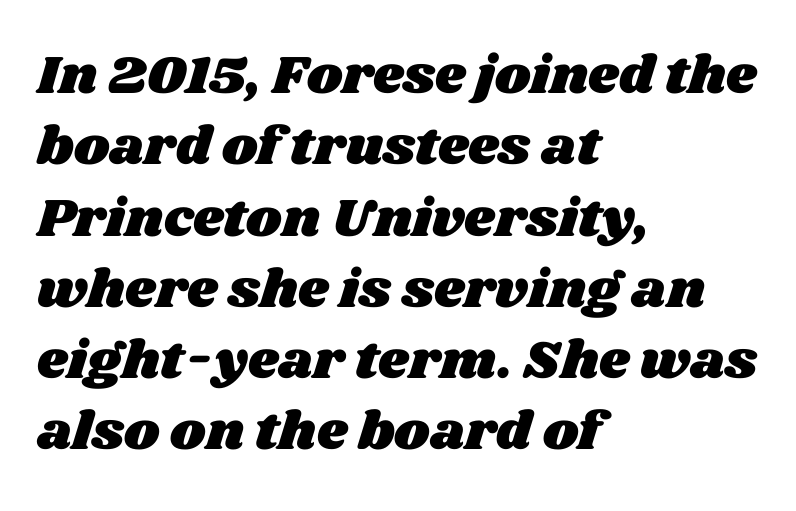
Evenly set lines give the paragraph a standard silhouette. This sample is left-justified, so line endings fall wherever the words run out. Descenders are the only things crossing below the line. Look at the tracking — it's just the regular setting, nothing added. Proportional: the letters do not fall into vertical columns.
